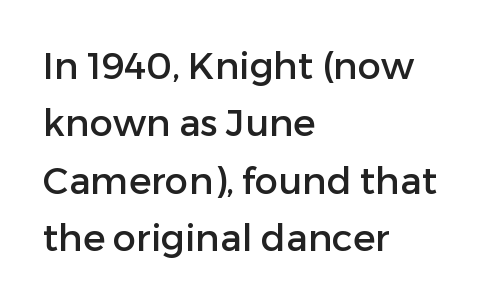
{"serif": "no", "italic": "no", "width": "normal", "stroke_contrast": "low", "x_height": "medium", "monospaced": "no", "underline": "no", "align": "left", "line_spacing": "normal", "line_spacing_ratio": 1.55, "letter_spacing": "normal", "letter_spacing_em": 0.0, "glyph_px": 37}
